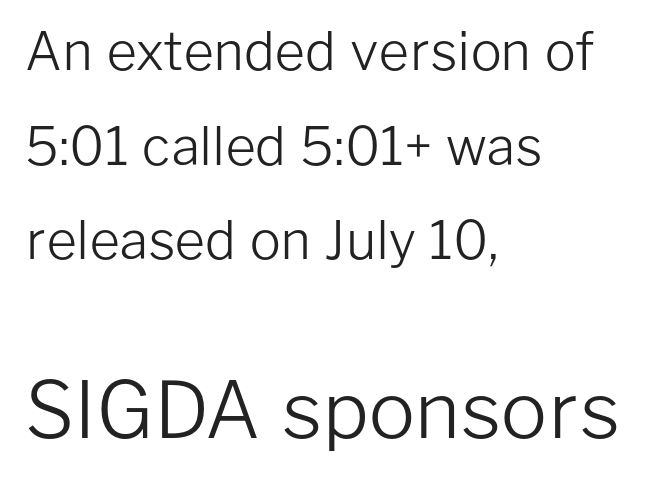
The image shows 78 px light sans-serif type, upright; set left-aligned, line spacing 1.82x, normal letter spacing, not underlined; the second (bottom) block is 1.5x larger; low stroke contrast and a medium x-height.
